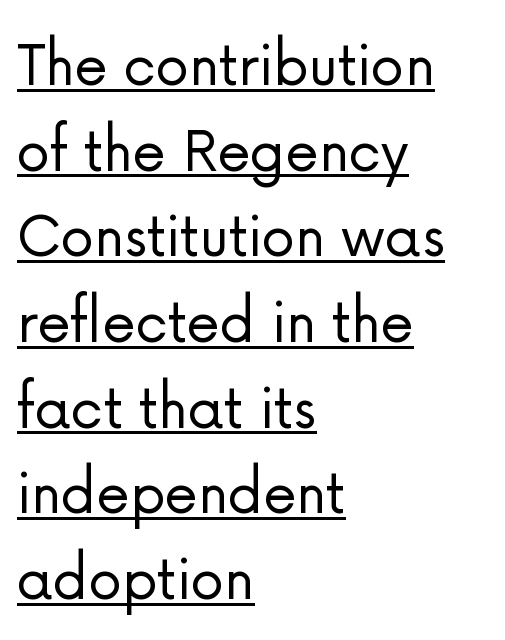
The image shows 68 px light sans-serif type, upright; set left-aligned, normal line spacing (1.26x), normal letter spacing, underlined; low stroke contrast and a medium x-height.
